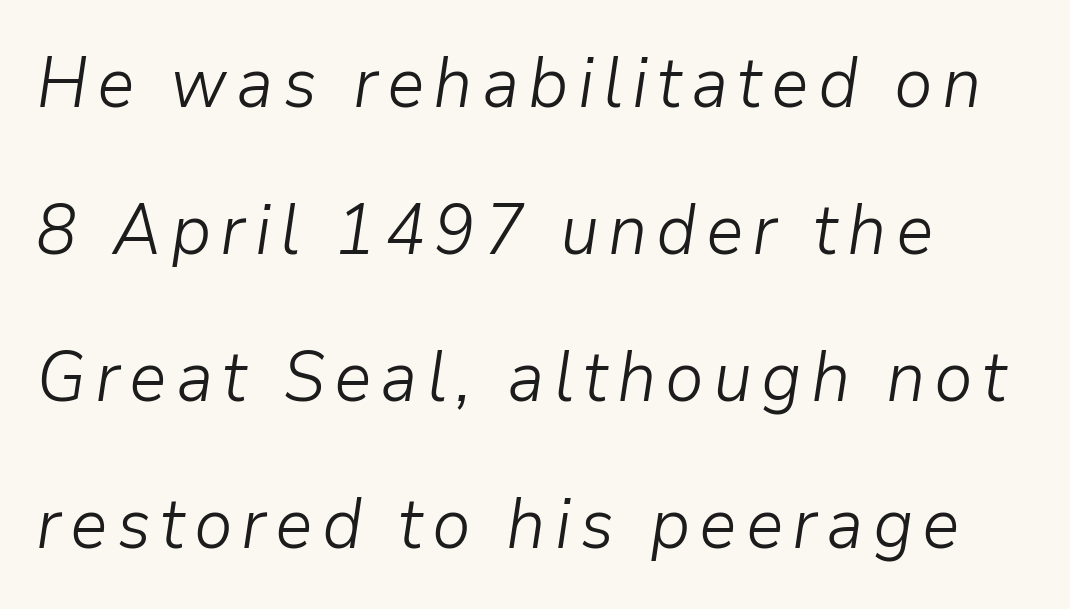
Q: Is the text bold? A: No.
Q: Is the text italic (slanted)? A: Yes, it leans right by about 9 degrees.
Q: Is the text underlined? A: No.
Q: How is the paragraph aligned? A: Left-aligned.
Q: Is the spacing between lines tight, normal or loose? A: Loose.
Q: Width (condensed, normal, or wide)? A: Normal.
Q: Stroke contrast? A: Low.
Q: x-height? A: Medium.
Q: Monospaced? A: No.
